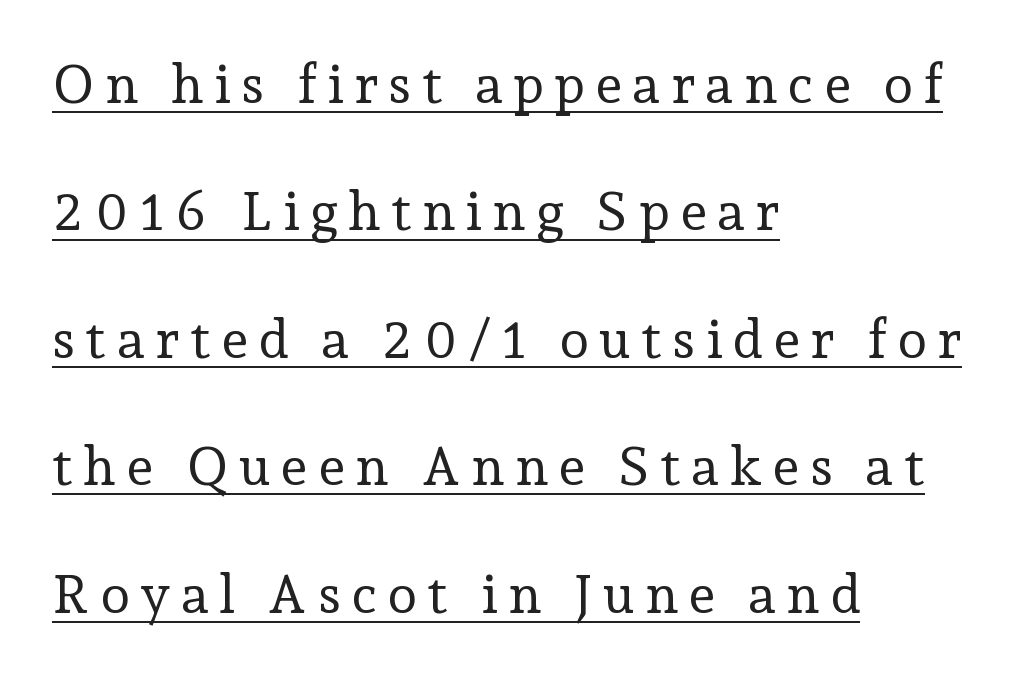
Q: Is the text bold? A: No.
Q: Is the text italic (slanted)? A: No, it is upright.
Q: Is the typeface a serif or a sans-serif typeface? A: Serif.
Q: Is the text underlined? A: Yes.
Q: How is the paragraph aligned? A: Left-aligned.
Q: Is the spacing between lines tight, normal or loose? A: Loose.
Q: Width (condensed, normal, or wide)? A: Normal.
Q: Stroke contrast? A: Low.
Q: x-height? A: Medium.
Q: Monospaced? A: No.
